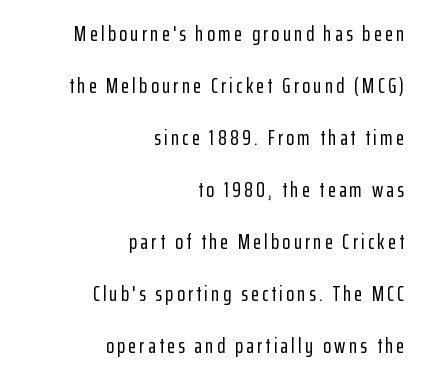
Q: Is the text italic (slanted)? A: No, it is upright.
Q: Is the text underlined? A: No.
Q: How is the paragraph aligned? A: Right-aligned.
Q: Is the spacing between lines tight, normal or loose? A: Loose.
